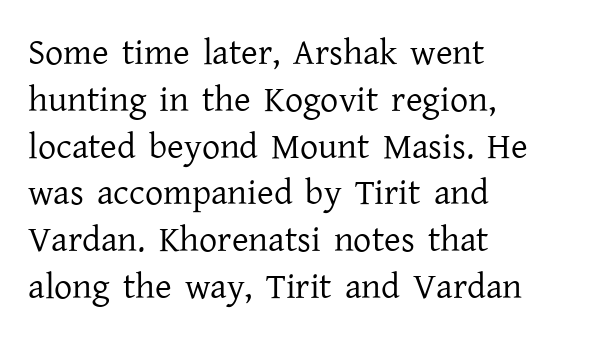
The image shows 36 px regular-weight serif type, upright; set left-aligned, normal line spacing (1.3x), normal letter spacing, not underlined; low stroke contrast and a medium x-height.
